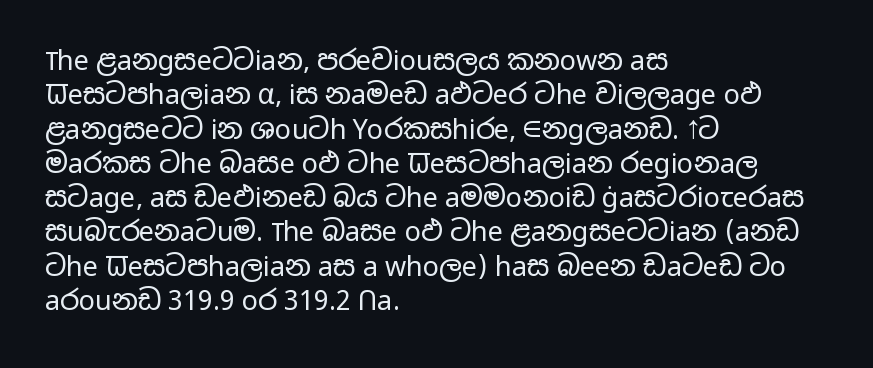
The image shows 27 px text type, upright; set left-aligned, normal line spacing (1.27x), normal letter spacing, not underlined.
